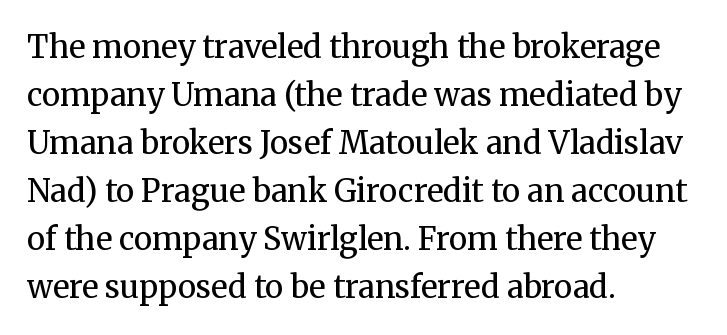
{"serif": "yes", "italic": "no", "bold": "no", "weight": "regular", "width": "normal", "stroke_contrast": "medium", "x_height": "medium", "monospaced": "no", "underline": "no", "align": "left", "line_spacing": "normal", "line_spacing_ratio": 1.55, "letter_spacing": "normal", "letter_spacing_em": 0.0, "glyph_px": 31}
